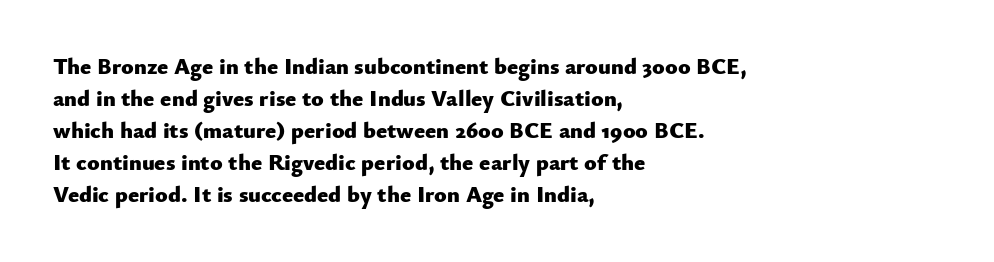
{"italic": "no", "bold": "yes", "underline": "no", "align": "left", "line_spacing": "normal", "line_spacing_ratio": 1.39, "letter_spacing": "normal", "letter_spacing_em": 0.0, "glyph_px": 23}
